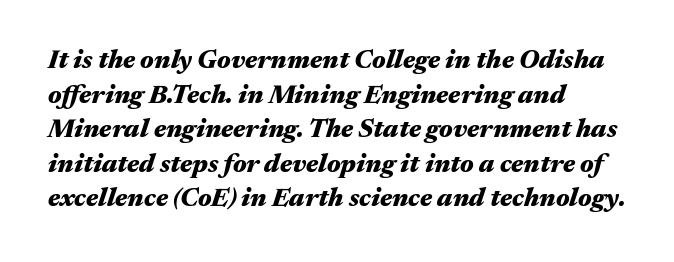
The face used here is rendered with its standard letterfit. When letters slant like this, we call the style italic. The passage shown stacks its lines at a standard gap. Bare-footed words on every line.
